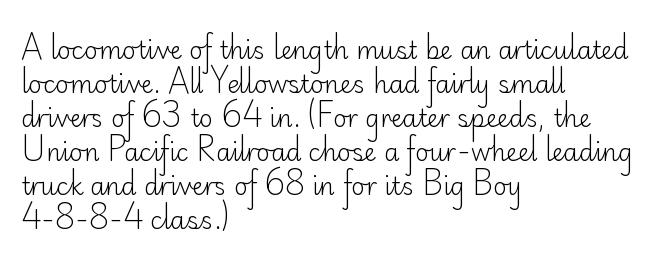
{"italic": "no", "bold": "no", "underline": "no", "align": "left", "line_spacing": "normal", "line_spacing_ratio": 1.42, "letter_spacing": "normal", "letter_spacing_em": 0.0, "glyph_px": 24}
